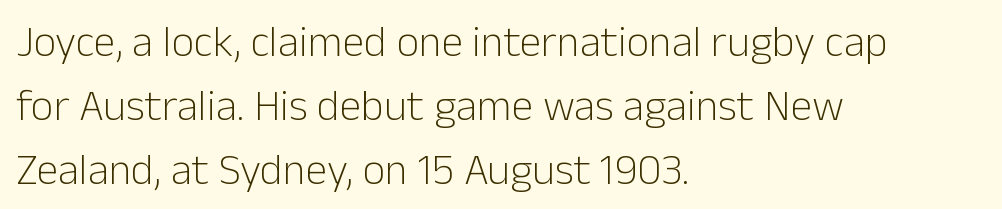
{"serif": "no", "italic": "no", "bold": "no", "weight": "light", "width": "normal", "stroke_contrast": "low", "x_height": "medium", "monospaced": "no", "underline": "no", "align": "left", "line_spacing": "normal", "line_spacing_ratio": 1.45, "letter_spacing": "normal", "letter_spacing_em": 0.0, "glyph_px": 44}
